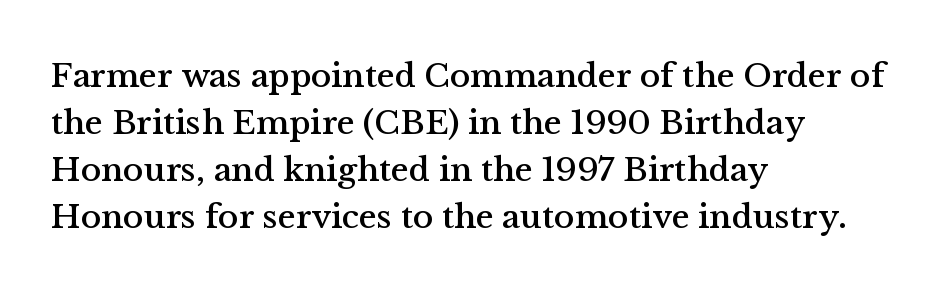
Q: Is the text italic (slanted)? A: No, it is upright.
Q: Is the typeface a serif or a sans-serif typeface? A: Serif.
Q: Is the text underlined? A: No.
Q: How is the paragraph aligned? A: Left-aligned.
Q: Is the spacing between letters normal or unusually wide? A: Normal.
Q: Is the spacing between lines tight, normal or loose? A: Normal.
Q: Width (condensed, normal, or wide)? A: Normal.
Q: Stroke contrast? A: Medium.
Q: x-height? A: Medium.
Q: Monospaced? A: No.
